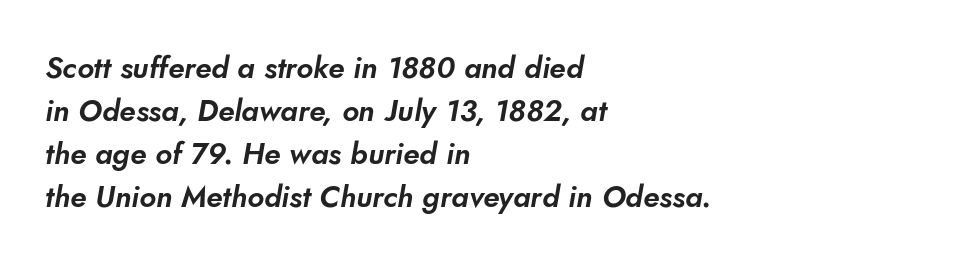
{"serif": "no", "width": "normal", "stroke_contrast": "low", "x_height": "small", "monospaced": "no", "underline": "no", "align": "left", "line_spacing": "normal", "line_spacing_ratio": 1.43, "letter_spacing": "normal", "letter_spacing_em": 0.0, "glyph_px": 30}
